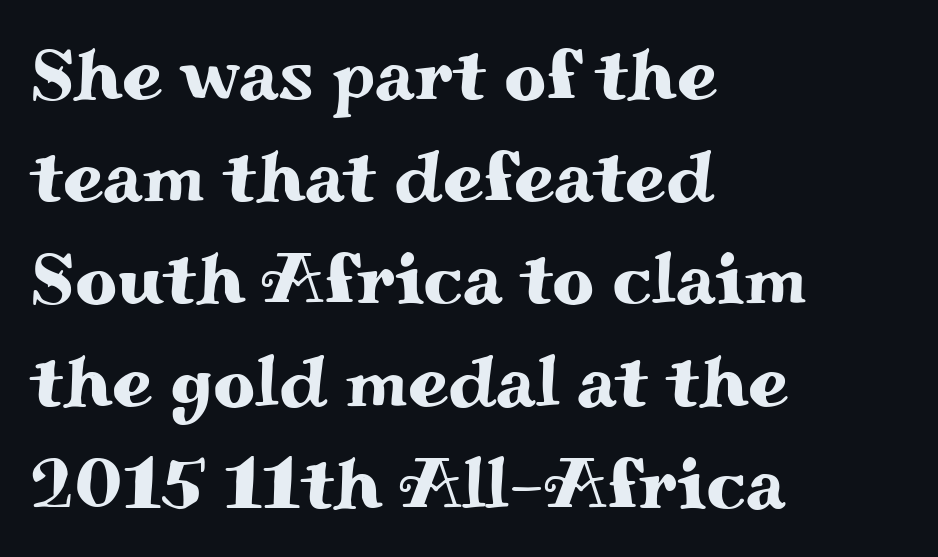
Standard letterfit; no display-style spreading of the glyphs. In terms of letterform style, serifs are clearly present. Does the copy run flush right? No — it runs flush left. Do the characters align in a grid? No, the font is proportional. Notice how descenders clear the ascenders below comfortably — that's standard leading.
